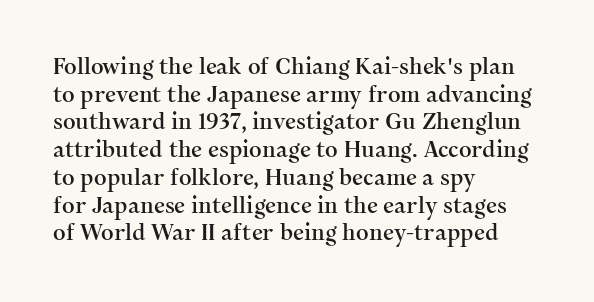
Regarding leading, the lines here are spaced in the standard way. The space beneath each line is pristine and unruled. Tracking value appears to be zero — textbook default spacing. The setting favours the left margin, as ordinary paragraphs usually do.
